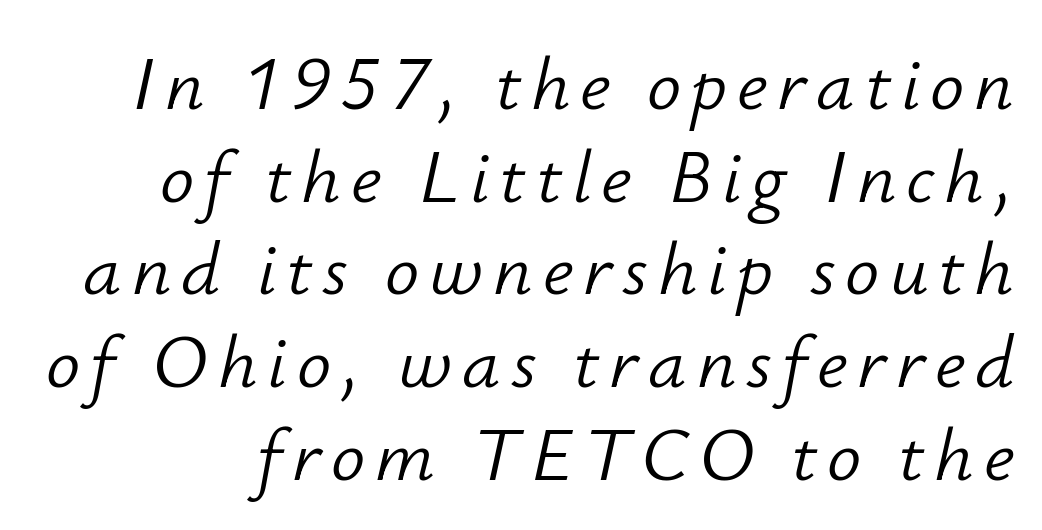
Q: Is the text bold? A: No.
Q: Is the text italic (slanted)? A: Yes, it leans right by about 12 degrees.
Q: Is the text underlined? A: No.
Q: Width (condensed, normal, or wide)? A: Normal.
Q: Stroke contrast? A: Low.
Q: x-height? A: Small.
Q: Monospaced? A: No.
